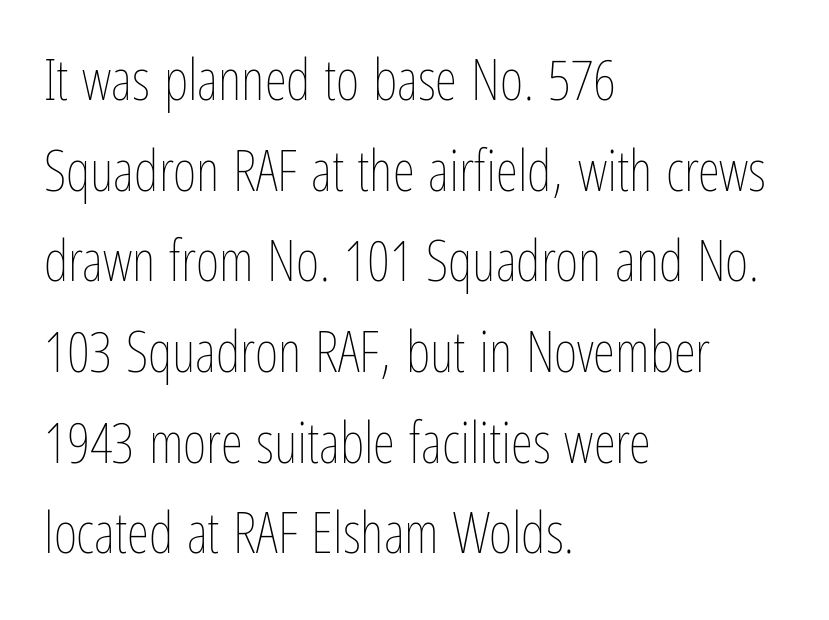
The image shows 57 px thin, condensed type, upright; set left-aligned, normal line spacing (1.59x), normal letter spacing, not underlined; low stroke contrast and a medium x-height.
